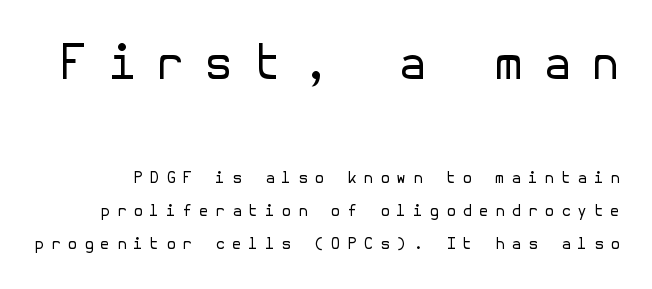
Stems and bowls with no extra thickness — not bold. The foot of each line stays bare and open. Letterform terminals end flat and unadorned throughout the passage. A typesetter would call this heavily tracked-out type. Leading is clearly above the norm, producing a sparse column.
